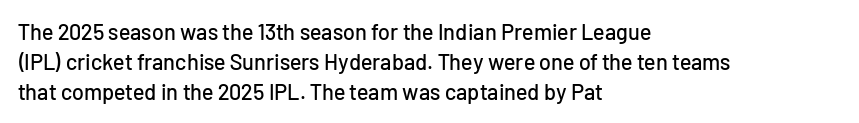
{"italic": "no", "underline": "no", "align": "left", "line_spacing": "normal", "line_spacing_ratio": 1.36, "letter_spacing": "normal", "letter_spacing_em": 0.0, "glyph_px": 22}
